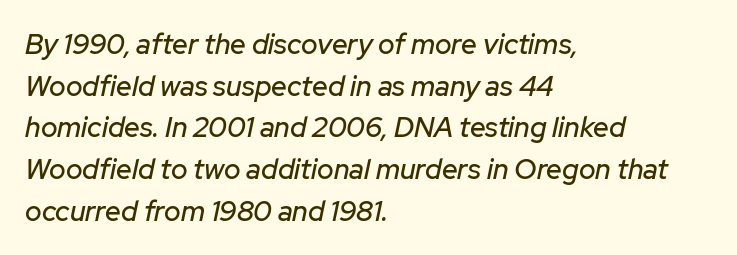
{"italic": "yes", "lean": "right", "slant_degrees": 12, "width": "normal", "stroke_contrast": "low", "x_height": "medium", "monospaced": "no", "underline": "no", "align": "left", "line_spacing": "normal", "line_spacing_ratio": 1.49, "letter_spacing": "normal", "letter_spacing_em": 0.0, "glyph_px": 28}
